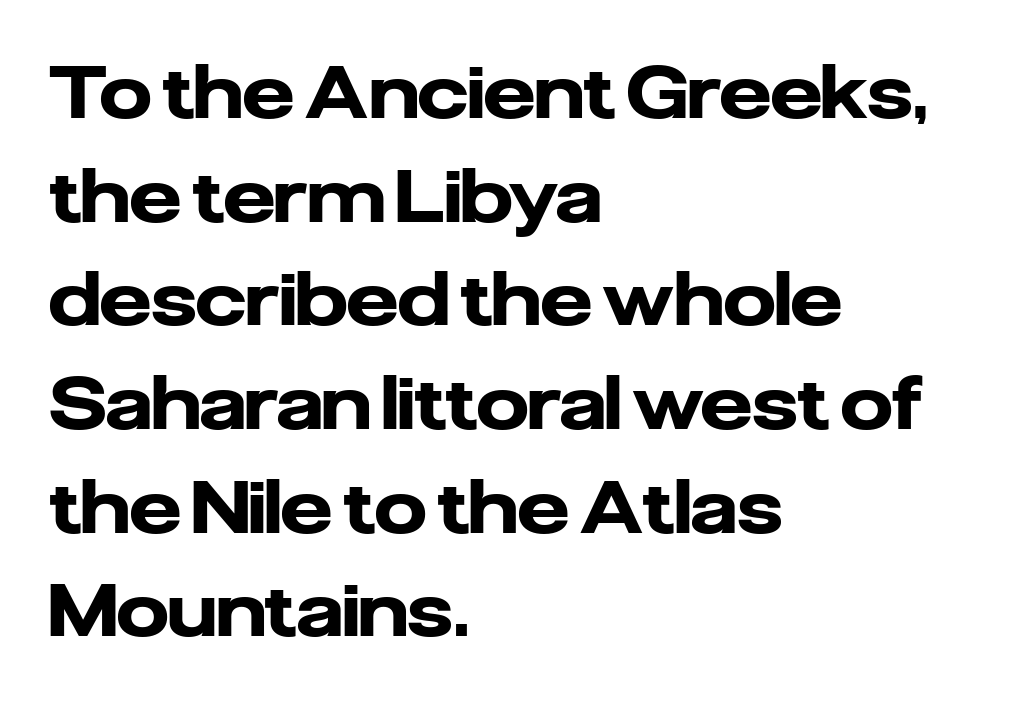
Q: Is the text bold? A: Yes.
Q: Is the text italic (slanted)? A: No, it is upright.
Q: Is the typeface a serif or a sans-serif typeface? A: Sans-serif.
Q: Is the text underlined? A: No.
Q: How is the paragraph aligned? A: Left-aligned.
Q: Is the spacing between letters normal or unusually wide? A: Normal.
Q: Is the spacing between lines tight, normal or loose? A: Normal.
Q: Width (condensed, normal, or wide)? A: Normal.
Q: Stroke contrast? A: Low.
Q: x-height? A: Medium.
Q: Monospaced? A: No.
